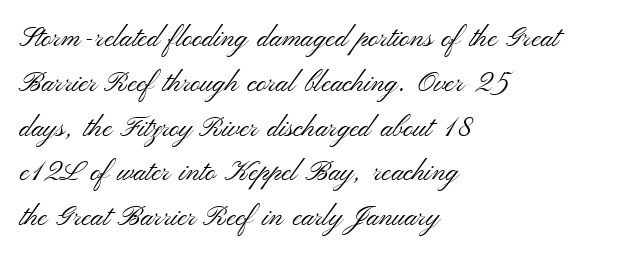
{"serif": "no", "bold": "no", "weight": "light", "width": "wide", "stroke_contrast": "medium", "x_height": "small", "monospaced": "no", "underline": "no", "align": "left", "line_spacing": "normal", "line_spacing_ratio": 1.6, "letter_spacing": "normal", "letter_spacing_em": 0.0, "glyph_px": 28}
